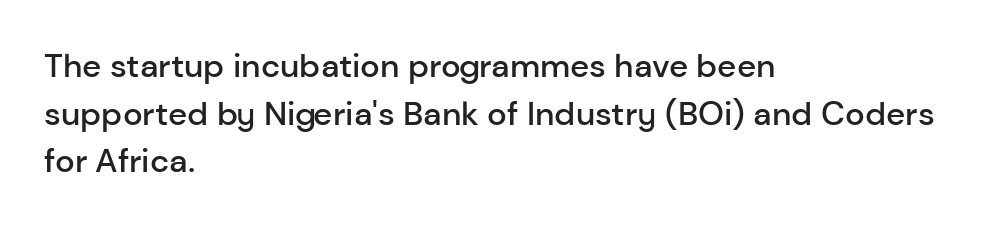
The image shows 33 px semibold sans-serif type, upright; set left-aligned, normal line spacing (1.44x), normal letter spacing, not underlined; low stroke contrast and a medium x-height.
